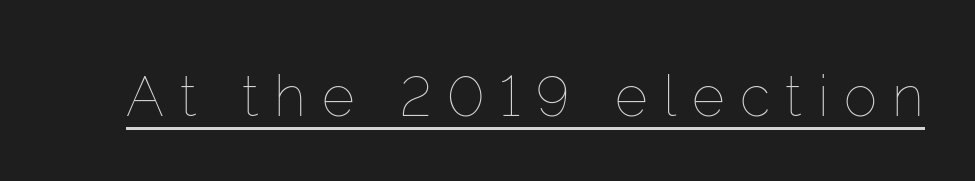
The image shows 56 px thin type, upright; set unusually wide letter spacing (+0.28 em), underlined; low stroke contrast and a medium x-height.
